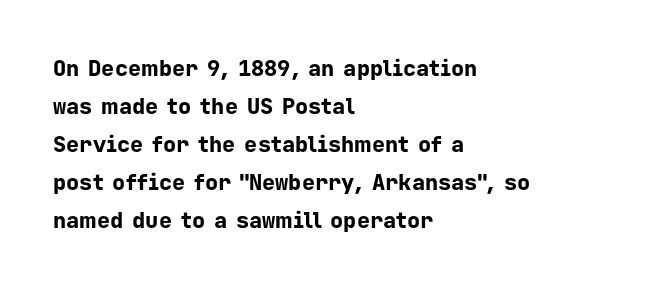
The image shows 22 px bold type, upright; set left-aligned, line spacing 1.73x, normal letter spacing, not underlined.
